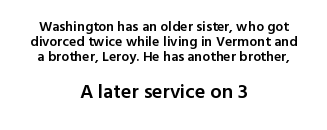
{"italic": "no", "bold": "semi", "underline": "no", "align": "center", "line_spacing": "tight", "line_spacing_ratio": 1.06, "letter_spacing": "normal", "letter_spacing_em": 0.0, "larger_block": "second", "size_ratio": 1.43, "glyph_px": 20}
